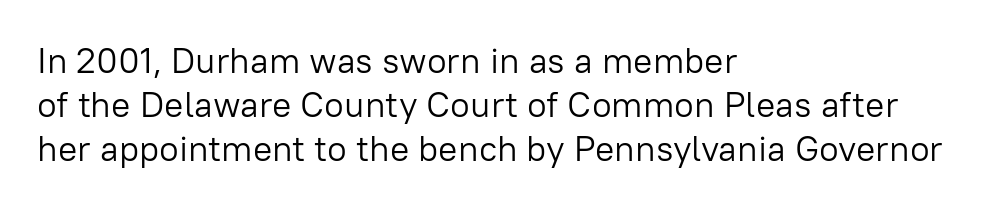
Alignment: flush left. Are there feet on the stems? There aren't — it's a sans. Nope, not italic — everything's standing straight. Heaviness? Minimal to ordinary, like unemphasized prose. Here the designer chose a conventional face with non-uniform glyph widths.
